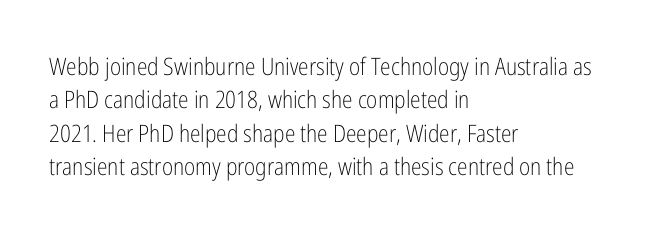
The letterforms sit at book weight or below. Posture: straight, roman, zero tilt. Tracking value appears to be zero — textbook default spacing. The passage shown stacks its lines at a standard gap. Is the block centered? No — it sits flush against the left margin. The foot of each line stays bare and open.
